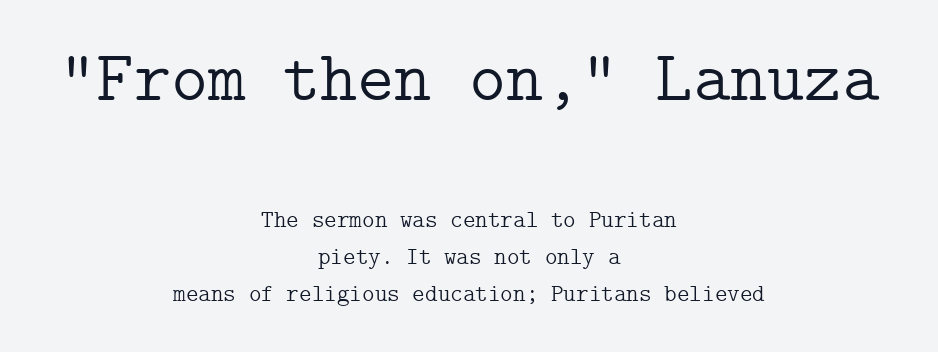
{"serif": "yes", "italic": "no", "bold": "no", "weight": "light", "width": "normal", "stroke_contrast": "low", "x_height": "medium", "underline": "no", "align": "center", "line_spacing": "normal", "line_spacing_ratio": 1.54, "letter_spacing": "normal", "letter_spacing_em": 0.0, "larger_block": "first", "size_ratio": 2.96, "glyph_px": 71}
